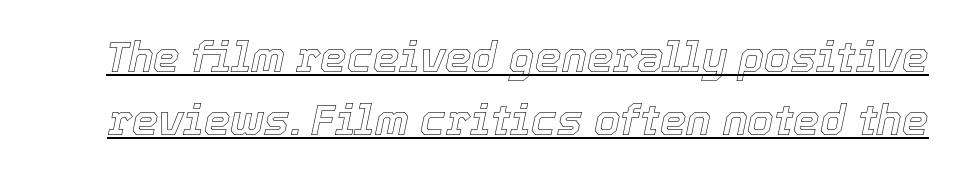
Notice how the stems are inclined rather than vertical — that's the hallmark of italics. A typesetter would call this leading conventional body-copy spacing. The specimen includes a rule beneath the text block's lines. Characters follow at the spacing the type designer built in. Character widths vary here, with narrow letters taking less room than wide ones.
